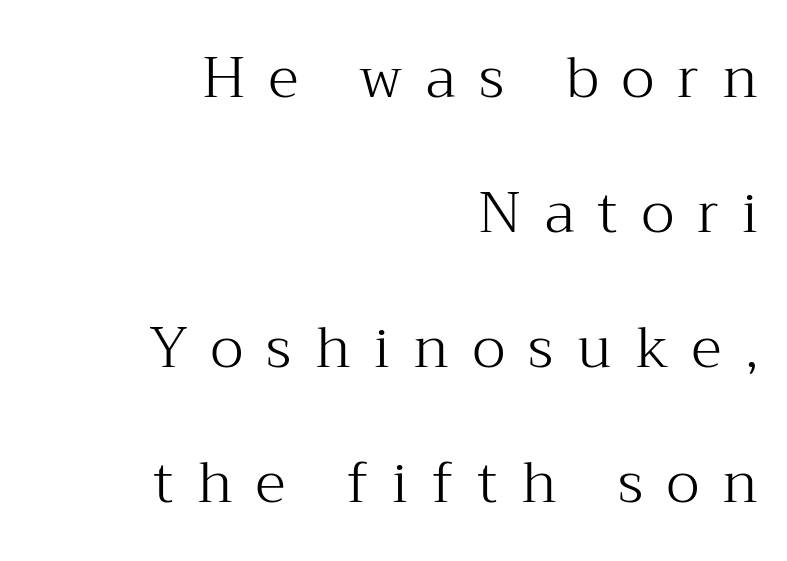
{"serif": "yes", "italic": "no", "bold": "no", "weight": "light", "width": "normal", "stroke_contrast": "medium", "x_height": "medium", "monospaced": "no", "underline": "no", "align": "right", "line_spacing": "loose", "line_spacing_ratio": 2.41, "letter_spacing": "wide", "letter_spacing_em": 0.42, "glyph_px": 56}
